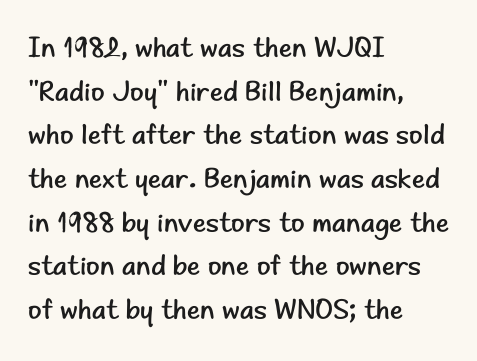
Does the lettering tilt? It doesn't — this is upright. Unbolded letterforms with no extra heft. Underline: absent. Quick note: interline space is typical. Classification — sans serif. Varying glyph widths throughout — classic text-font behaviour.
